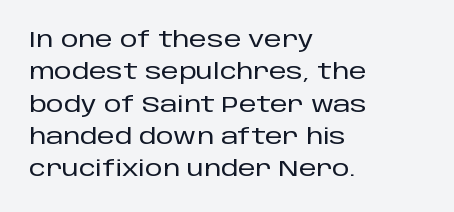
{"italic": "no", "underline": "no", "align": "left", "line_spacing": "normal", "line_spacing_ratio": 1.47, "letter_spacing": "normal", "letter_spacing_em": 0.0, "glyph_px": 22}
